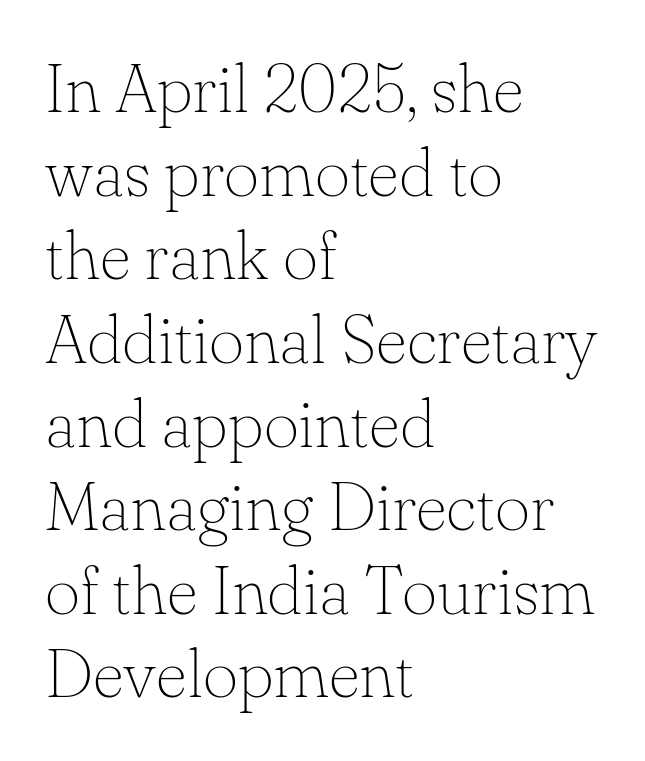
Q: Is the text bold? A: No.
Q: Is the text italic (slanted)? A: No, it is upright.
Q: Is the typeface a serif or a sans-serif typeface? A: Serif.
Q: Is the text underlined? A: No.
Q: How is the paragraph aligned? A: Left-aligned.
Q: Is the spacing between letters normal or unusually wide? A: Normal.
Q: Width (condensed, normal, or wide)? A: Normal.
Q: Stroke contrast? A: Low.
Q: x-height? A: Small.
Q: Monospaced? A: No.
